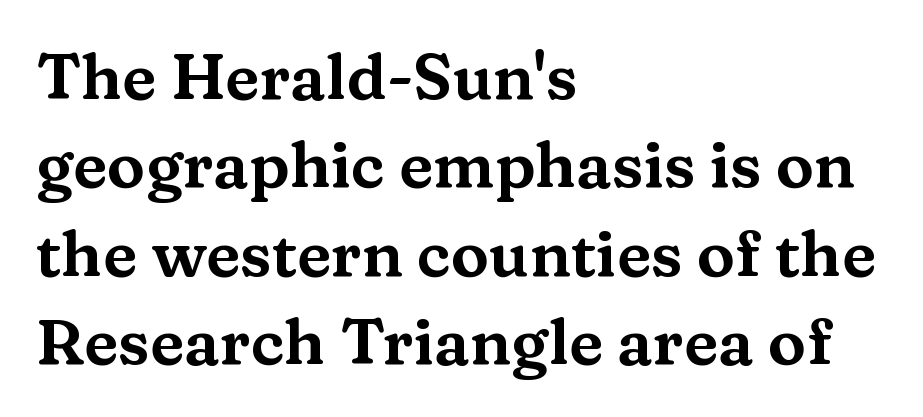
Q: Is the text italic (slanted)? A: No, it is upright.
Q: Is the typeface a serif or a sans-serif typeface? A: Serif.
Q: Is the text underlined? A: No.
Q: How is the paragraph aligned? A: Left-aligned.
Q: Is the spacing between letters normal or unusually wide? A: Normal.
Q: Is the spacing between lines tight, normal or loose? A: Normal.
Q: Width (condensed, normal, or wide)? A: Wide.
Q: Stroke contrast? A: Medium.
Q: x-height? A: Medium.
Q: Monospaced? A: No.
